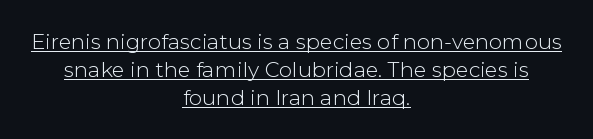
Nothing heavy about these letters — not bold at all. The block of text has a typical density, with ordinary space between rows. A typographer would call this underscored text. There is no visible air inserted between adjacent glyphs. Teacher's note: observe the equal gaps on both sides — that is centered alignment.
